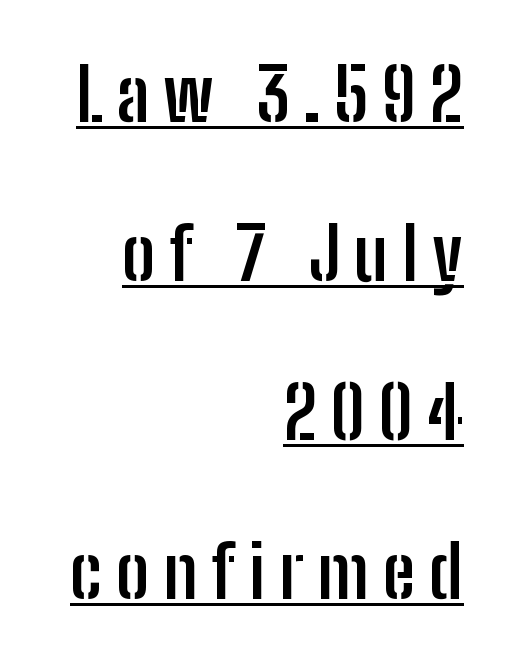
Q: Is the text bold? A: Yes.
Q: Is the text italic (slanted)? A: No, it is upright.
Q: Is the typeface a serif or a sans-serif typeface? A: Sans-serif.
Q: Is the text underlined? A: Yes.
Q: How is the paragraph aligned? A: Right-aligned.
Q: Is the spacing between lines tight, normal or loose? A: Loose.
Q: Width (condensed, normal, or wide)? A: Condensed.
Q: Stroke contrast? A: Low.
Q: x-height? A: Medium.
Q: Monospaced? A: No.
